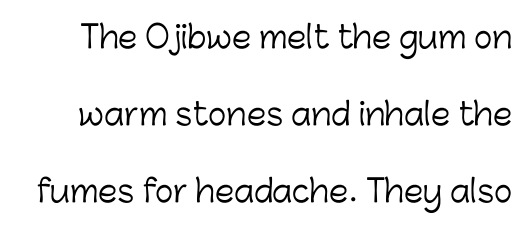
The image shows 31 px light sans-serif type, upright; set loose line spacing (2.48x), normal letter spacing, not underlined; low stroke contrast and a medium x-height.
